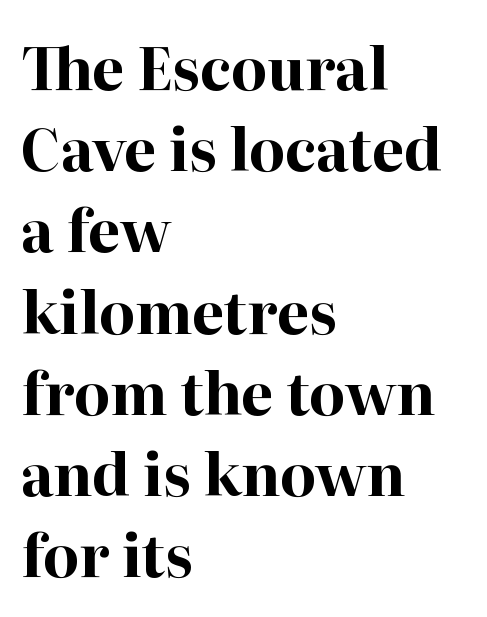
{"serif": "yes", "italic": "no", "bold": "yes", "weight": "bold", "width": "normal", "stroke_contrast": "high", "x_height": "medium", "monospaced": "no", "underline": "no", "align": "left", "line_spacing": "normal", "line_spacing_ratio": 1.4, "letter_spacing": "normal", "letter_spacing_em": 0.0, "glyph_px": 58}
